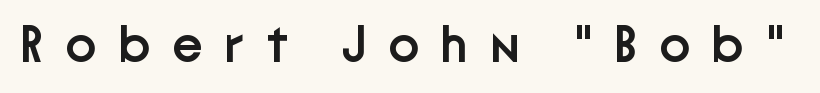
The image shows 52 px semibold sans-serif type, upright; set unusually wide letter spacing (+0.42 em), not underlined; low stroke contrast and a medium x-height.
